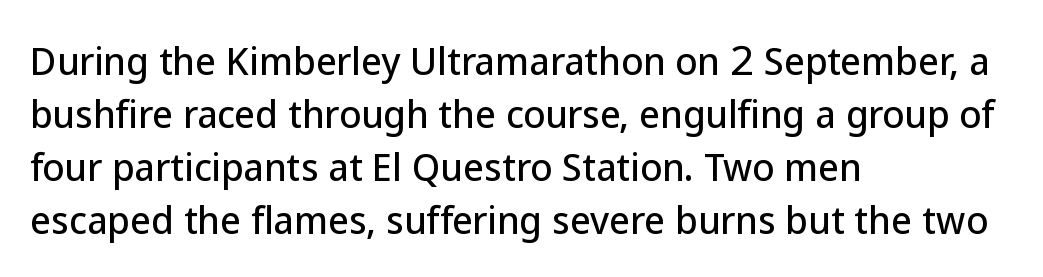
Normally led — the rows are evenly, conventionally spaced. Is this a fixed-width face? No — the glyphs have proportional, varying widths. Left-aligned paragraph, ragged on the right. The letters carry no serifs — their stems end cleanly without finishing strokes. Standard letterfit; no display-style spreading of the glyphs. It's the straight-up-and-down kind of type.
